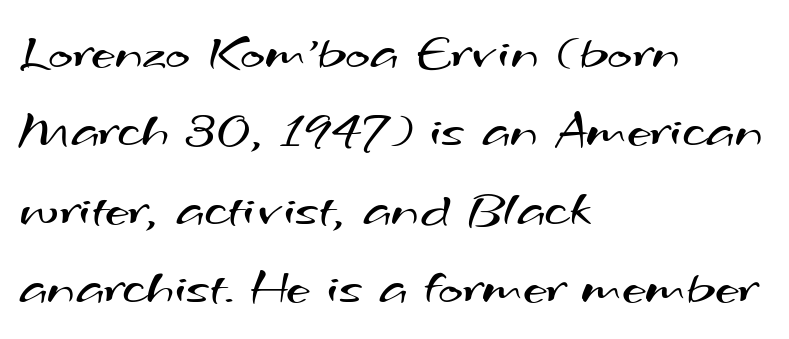
Q: Is the text bold? A: No.
Q: Is the typeface a serif or a sans-serif typeface? A: Sans-serif.
Q: Is the text underlined? A: No.
Q: How is the paragraph aligned? A: Left-aligned.
Q: Is the spacing between letters normal or unusually wide? A: Normal.
Q: Is the spacing between lines tight, normal or loose? A: Normal.
Q: Width (condensed, normal, or wide)? A: Wide.
Q: Stroke contrast? A: Medium.
Q: x-height? A: Small.
Q: Monospaced? A: No.
